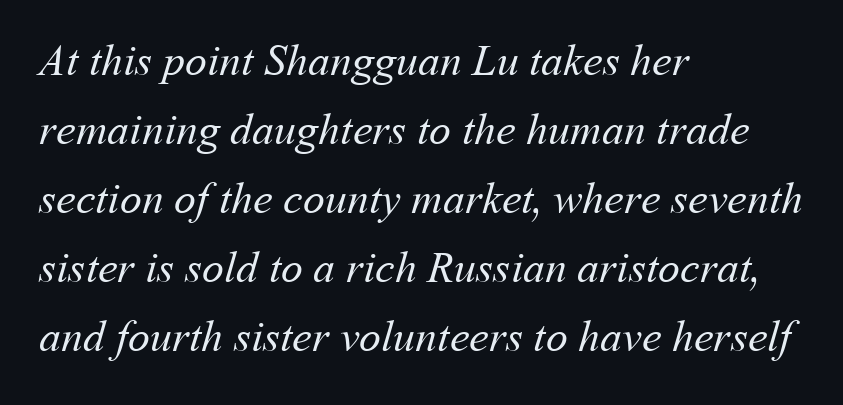
Which margin do the lines hug? The left one — the right edge is uneven. Lines of text with bare space underneath. The face used here is rendered with its standard letterfit. Regarding leading, the lines here are spaced in the standard way. Is the stroke heavy? The answer is a plain regular-or-lighter.
